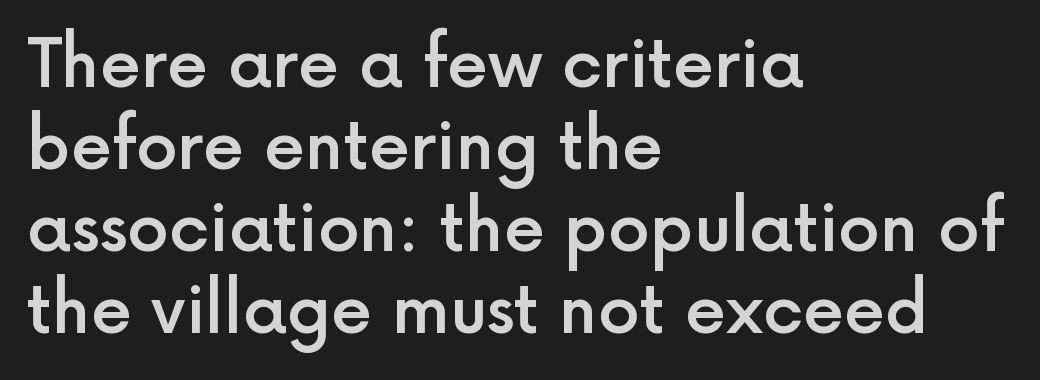
{"serif": "no", "italic": "no", "bold": "semi", "weight": "semibold", "width": "normal", "x_height": "medium", "monospaced": "no", "underline": "no", "align": "left", "line_spacing_ratio": 1.24, "letter_spacing": "normal", "letter_spacing_em": 0.0, "glyph_px": 66}
